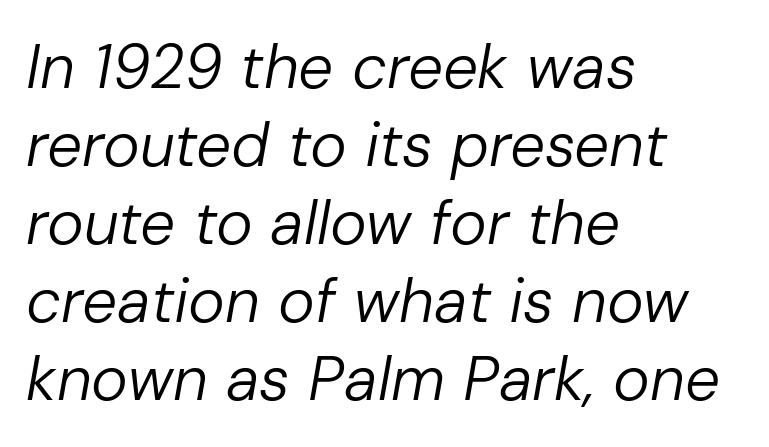
{"italic": "yes", "lean": "right", "slant_degrees": 10, "bold": "no", "weight": "regular", "width": "normal", "stroke_contrast": "low", "x_height": "medium", "monospaced": "no", "underline": "no", "align": "left", "line_spacing": "normal", "line_spacing_ratio": 1.26, "letter_spacing": "normal", "letter_spacing_em": 0.0, "glyph_px": 62}
